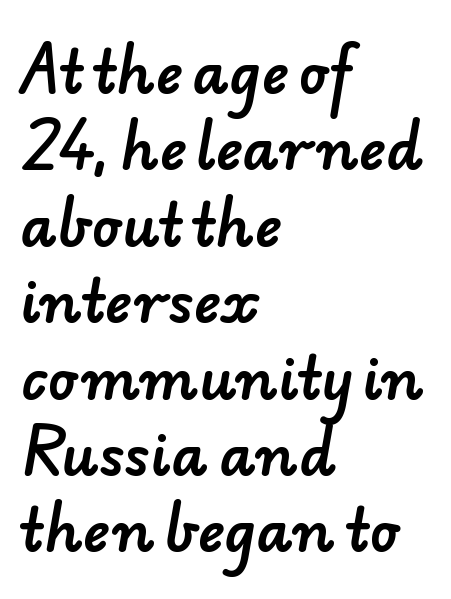
The image shows 57 px sans-serif type; set left-aligned, normal line spacing (1.34x), normal letter spacing, not underlined; low stroke contrast and a small x-height.
